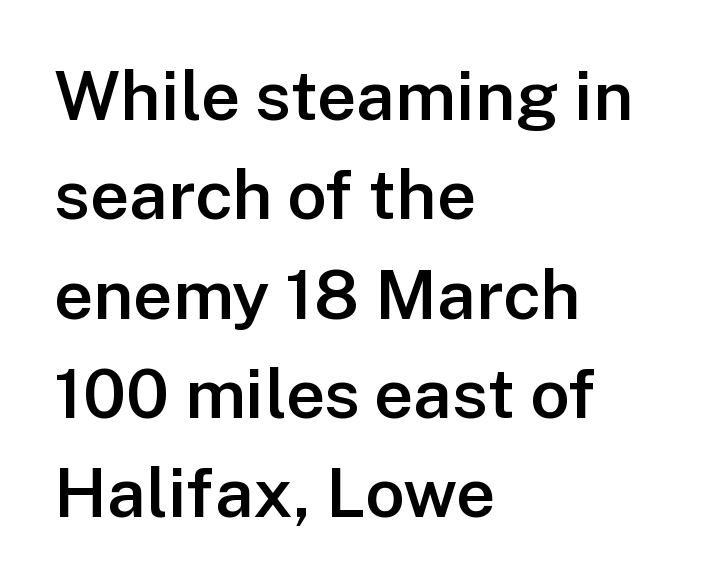
The image shows 69 px semibold sans-serif type, upright; set left-aligned, normal line spacing (1.44x), normal letter spacing, not underlined; low stroke contrast and a medium x-height.
